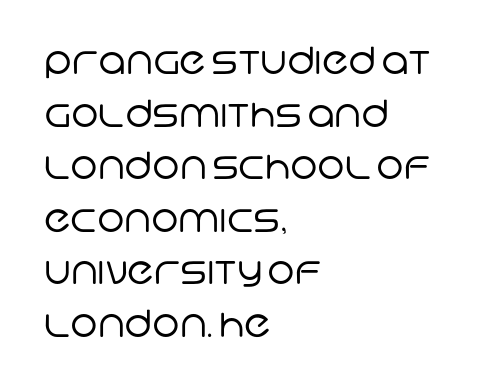
{"serif": "no", "bold": "no", "weight": "regular", "width": "normal", "stroke_contrast": "low", "x_height": "large", "monospaced": "no", "underline": "no", "align": "left", "line_spacing": "normal", "line_spacing_ratio": 1.42, "letter_spacing": "normal", "letter_spacing_em": 0.0, "glyph_px": 37}
